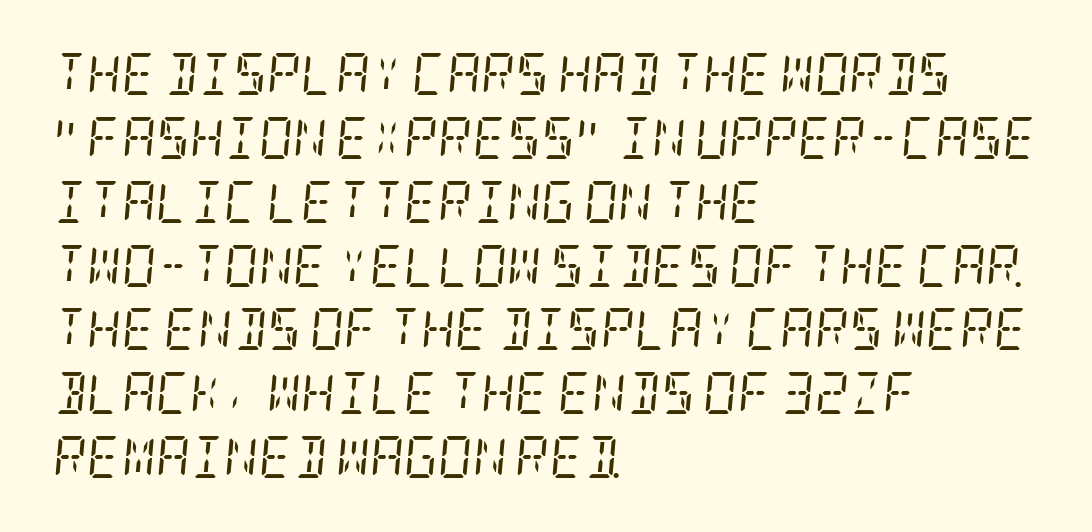
Q: Is the text bold? A: No.
Q: Is the text italic (slanted)? A: Yes, it leans right by about 5 degrees.
Q: Is the typeface a serif or a sans-serif typeface? A: Serif.
Q: Is the text underlined? A: No.
Q: How is the paragraph aligned? A: Left-aligned.
Q: Is the spacing between letters normal or unusually wide? A: Normal.
Q: Is the spacing between lines tight, normal or loose? A: Normal.
Q: Width (condensed, normal, or wide)? A: Condensed.
Q: Stroke contrast? A: Low.
Q: x-height? A: Large.
